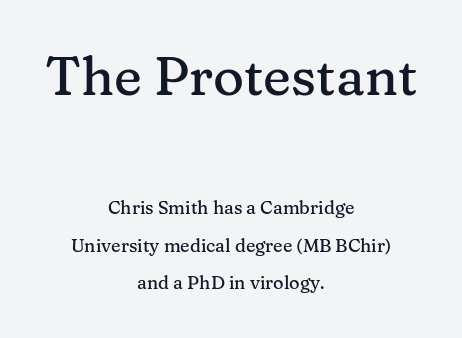
{"serif": "yes", "italic": "no", "width": "normal", "stroke_contrast": "medium", "x_height": "medium", "monospaced": "no", "underline": "no", "align": "center", "line_spacing": "loose", "line_spacing_ratio": 2.09, "letter_spacing": "normal", "letter_spacing_em": 0.0, "larger_block": "first", "size_ratio": 2.94, "glyph_px": 53}
